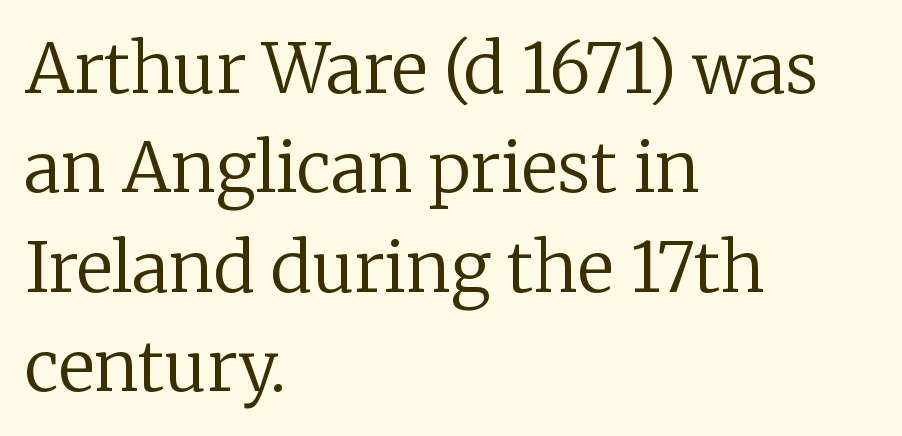
The image shows 69 px regular-weight serif type, upright; set left-aligned, normal line spacing (1.44x), normal letter spacing, not underlined; low stroke contrast and a medium x-height.
